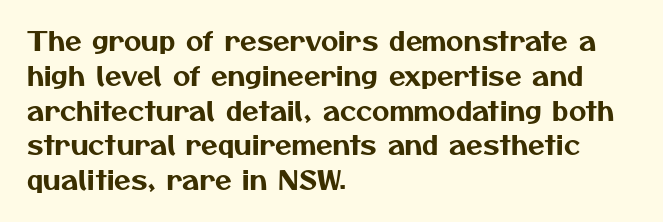
The image shows 27 px text type; set left-aligned, normal line spacing (1.29x), normal letter spacing, not underlined.
